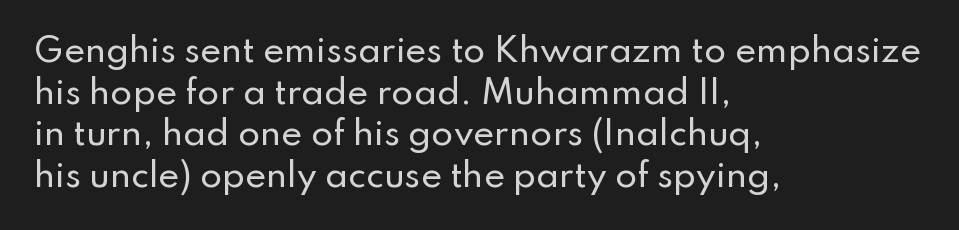
Type style note: lacks serifs. Quick note: not italic, upright. This sample is left-justified, so line endings fall wherever the words run out. Between one letter and the next there's only the usual sliver of space. Notice how descenders clear the ascenders below comfortably — that's standard leading. This rendering features lettering with no underline.
